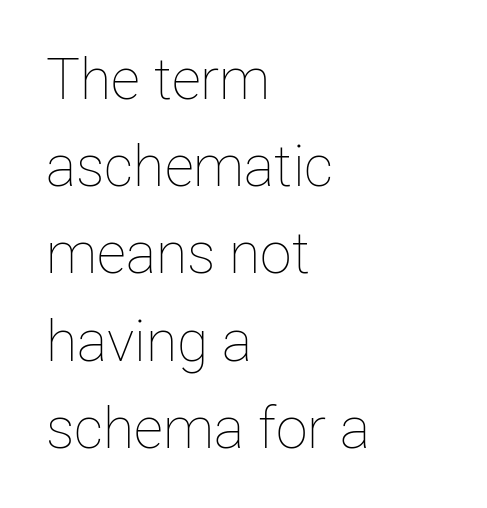
The image shows 57 px thin type, upright; set left-aligned, normal line spacing (1.53x), normal letter spacing, not underlined; low stroke contrast and a medium x-height.
